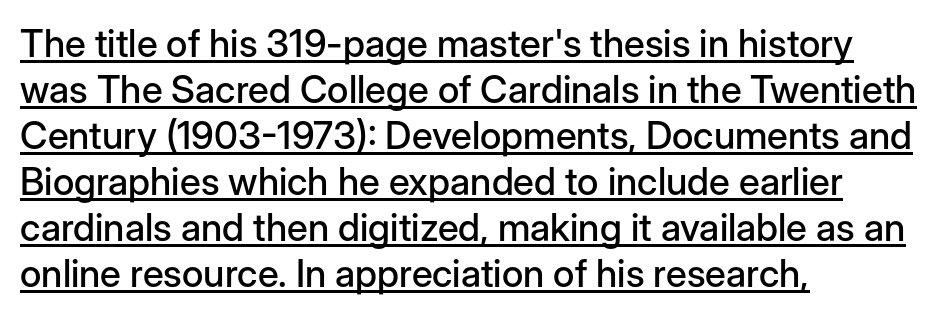
This sample has the flowing, uneven cadence of proportional lettering. A typesetter would call this zero additional tracking. Vertical strokes here are truly vertical. The rendering anchors every line to the left-hand side. This sample carries an underscore along the baseline area.
